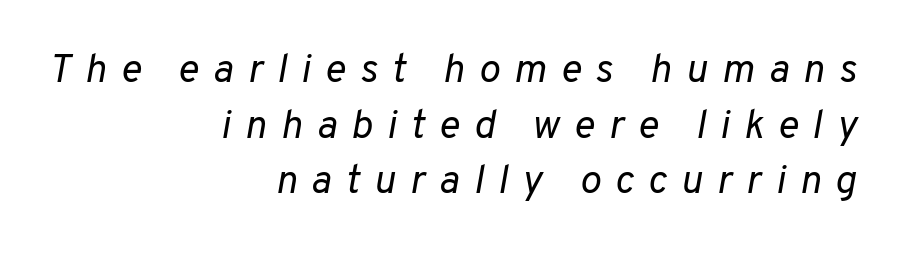
{"italic": "yes", "lean": "right", "slant_degrees": 10, "bold": "no", "weight": "regular", "width": "normal", "stroke_contrast": "low", "x_height": "medium", "monospaced": "no", "underline": "no", "align": "right", "line_spacing": "normal", "line_spacing_ratio": 1.39, "letter_spacing": "wide", "letter_spacing_em": 0.35, "glyph_px": 40}
